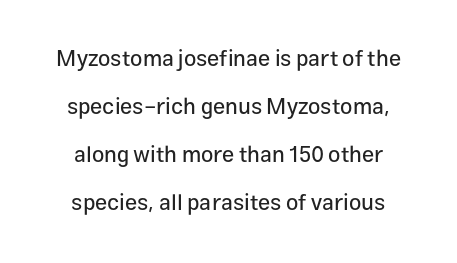
The image shows 22 px text type, upright; set centered, loose line spacing (2.18x), normal letter spacing, not underlined.
